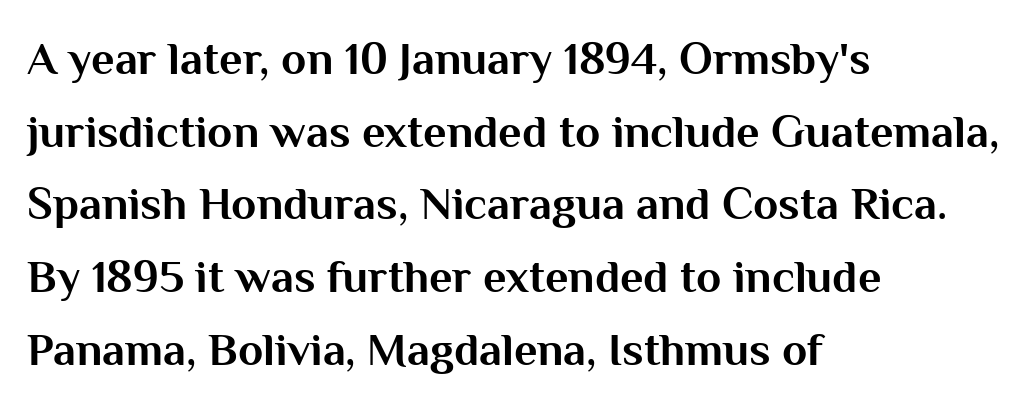
A classic flush-left, rag-right setting is used for this passage. Nobody touched the tracking dial on this one. Descenders hang freely into open space. The typesetting leans heavy: a genuine bold. The characters display no serif detailing; their extremities are plain.
